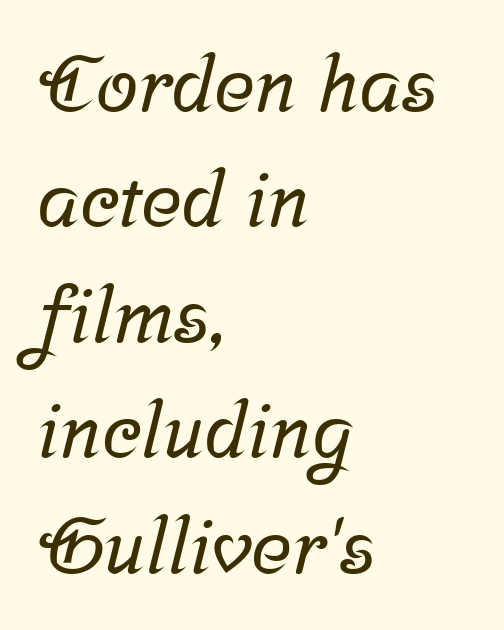
The image shows 77 px text type; set left-aligned, normal line spacing (1.5x), normal letter spacing, not underlined; low stroke contrast and a medium x-height.
